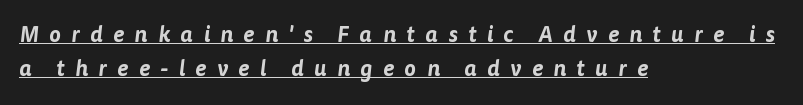
{"underline": "yes", "align": "left", "line_spacing": "normal", "line_spacing_ratio": 1.56, "letter_spacing": "wide", "letter_spacing_em": 0.48, "glyph_px": 22}
